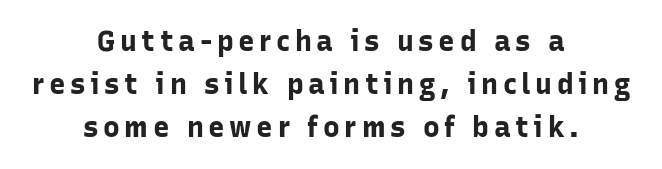
Q: Is the text bold? A: Yes.
Q: Is the text italic (slanted)? A: No, it is upright.
Q: Is the typeface a serif or a sans-serif typeface? A: Sans-serif.
Q: Is the text underlined? A: No.
Q: How is the paragraph aligned? A: Centered.
Q: Is the spacing between lines tight, normal or loose? A: Normal.
Q: Width (condensed, normal, or wide)? A: Normal.
Q: Stroke contrast? A: Low.
Q: x-height? A: Medium.
Q: Monospaced? A: No.
